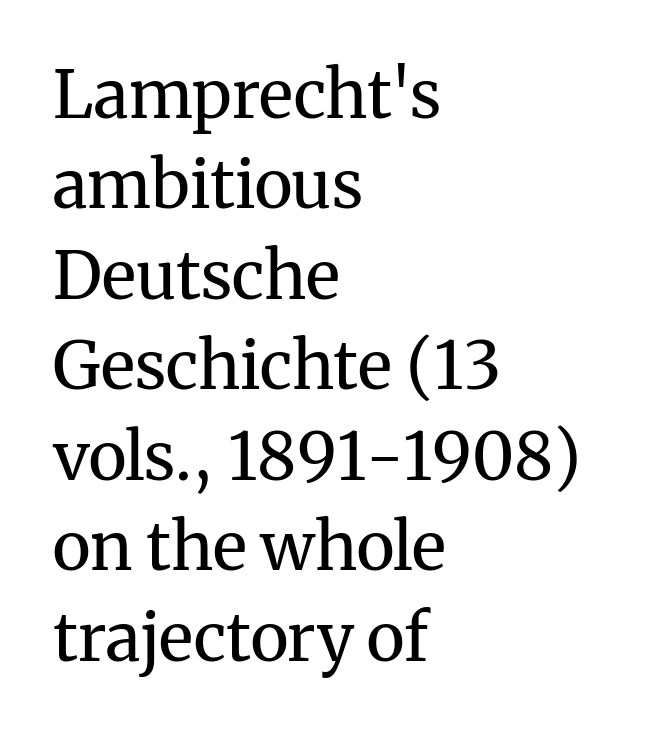
The image shows 66 px regular-weight serif type, upright; set left-aligned, normal line spacing (1.37x), normal letter spacing, not underlined; medium stroke contrast and a medium x-height.
